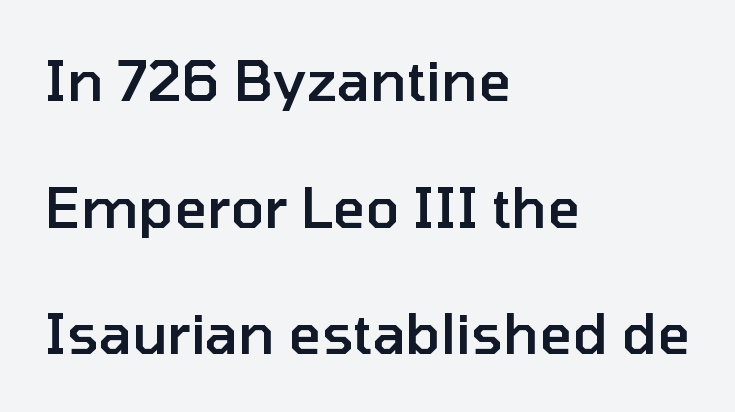
Leftover space on each line is placed entirely after the last word. Examine the stroke ends and you'll find no serifs. A typesetter would call this proportional, since set widths differ per character. Students, this is semibold: more ink than regular, less than bold. The type is set solid horizontally, with unmodified tracking.
